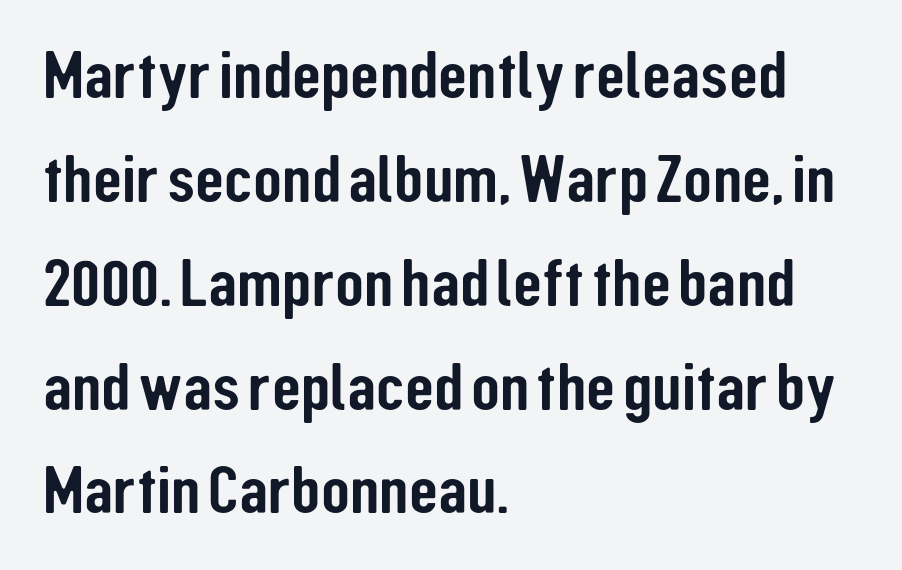
{"serif": "no", "italic": "no", "width": "condensed", "stroke_contrast": "low", "x_height": "medium", "monospaced": "no", "underline": "no", "align": "left", "line_spacing": "normal", "line_spacing_ratio": 1.55, "letter_spacing": "normal", "letter_spacing_em": 0.0, "glyph_px": 67}
